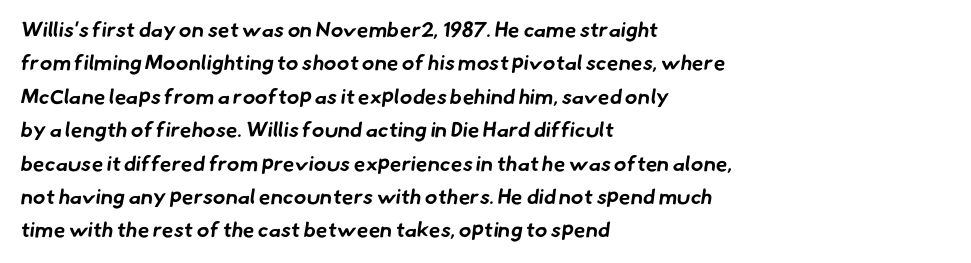
In terms of leading, this rendering sits right in the middle. Check the space under the baseline: it is left empty. What stands out about the letter spacing? Nothing — it is the standard amount. Alignment: flush left. Its strokes are broad and dark, the hallmark of bold type.
